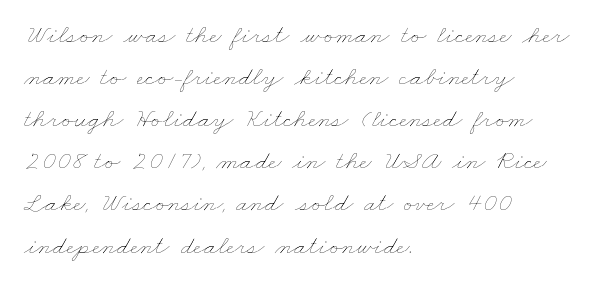
The compositor pushed each line to the left boundary. Summary of vertical rhythm: regular, with standard interline spacing. Honestly, there is no underline to notice here at all. Heft: none added — not bold.
